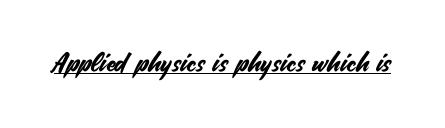
Q: Is the text italic (slanted)? A: Yes.
Q: Is the text underlined? A: Yes.
Q: Is the spacing between letters normal or unusually wide? A: Normal.
